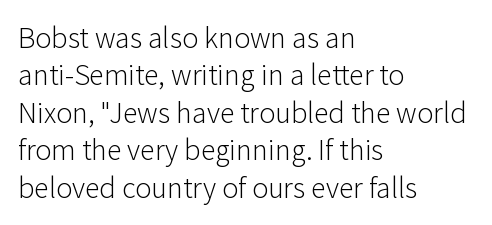
Q: Is the text bold? A: No.
Q: Is the text italic (slanted)? A: No, it is upright.
Q: Is the typeface a serif or a sans-serif typeface? A: Sans-serif.
Q: Is the text underlined? A: No.
Q: How is the paragraph aligned? A: Left-aligned.
Q: Is the spacing between letters normal or unusually wide? A: Normal.
Q: Is the spacing between lines tight, normal or loose? A: Normal.
Q: Width (condensed, normal, or wide)? A: Normal.
Q: Stroke contrast? A: Low.
Q: x-height? A: Medium.
Q: Monospaced? A: No.
